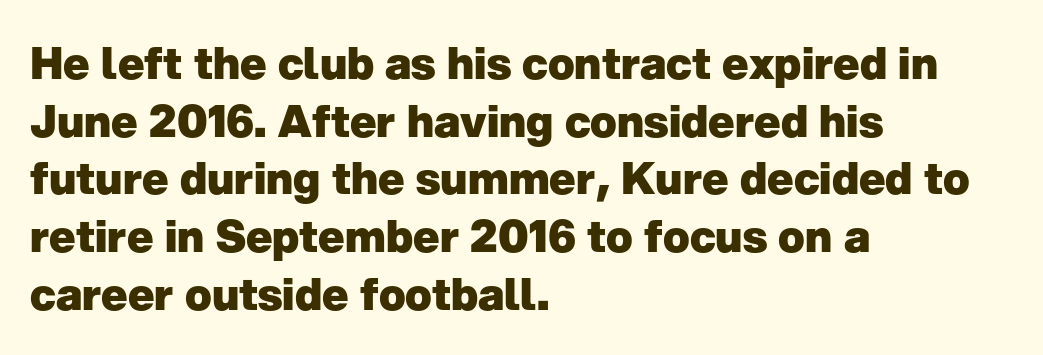
Descenders are the only things crossing below the line. The lettering stays uniformly vertical, giving the passage a roman look. Compared with typical paragraphs, the rows here are spaced about the same. Each letter keeps its own natural width here, so spacing adapts to shape.
